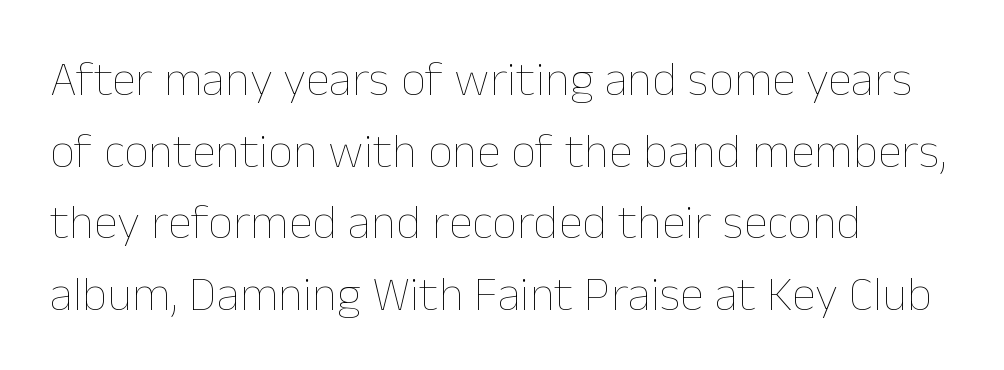
Q: Is the text bold? A: No.
Q: Is the text italic (slanted)? A: No, it is upright.
Q: Is the text underlined? A: No.
Q: How is the paragraph aligned? A: Left-aligned.
Q: Is the spacing between letters normal or unusually wide? A: Normal.
Q: Is the spacing between lines tight, normal or loose? A: Normal.
Q: Width (condensed, normal, or wide)? A: Normal.
Q: Stroke contrast? A: Low.
Q: x-height? A: Medium.
Q: Monospaced? A: No.
